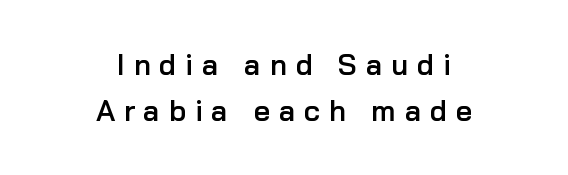
Q: Is the text bold? A: Semi-bold.
Q: Is the text italic (slanted)? A: No, it is upright.
Q: Is the typeface a serif or a sans-serif typeface? A: Sans-serif.
Q: Is the text underlined? A: No.
Q: How is the paragraph aligned? A: Centered.
Q: Is the spacing between letters normal or unusually wide? A: Unusually wide.
Q: Is the spacing between lines tight, normal or loose? A: Normal.
Q: Width (condensed, normal, or wide)? A: Normal.
Q: Stroke contrast? A: Low.
Q: x-height? A: Medium.
Q: Monospaced? A: No.
